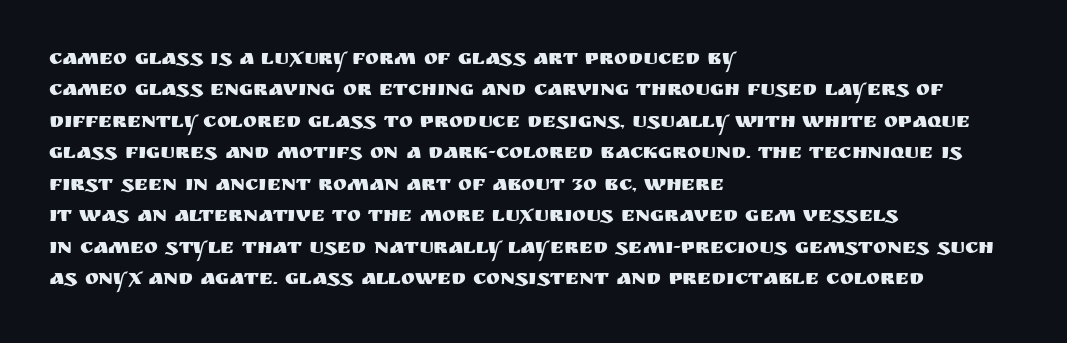
Unmarked baselines from the first word to the last. Every character sits straight up, as roman type does. The lines in this sample share a left origin and differ only in where they stop. Summary of vertical rhythm: regular, with standard interline spacing. Inter-character spacing is left at the font's built-in metrics.
